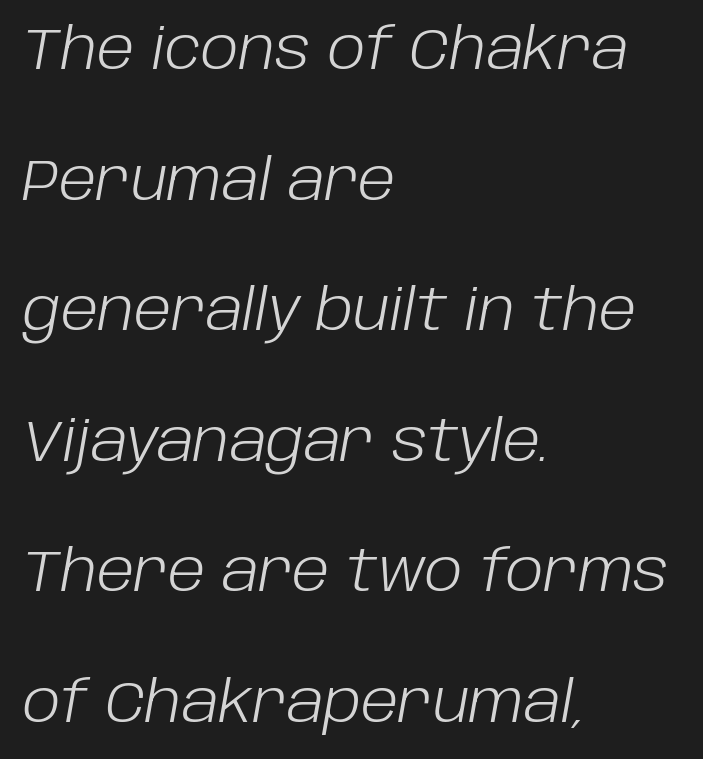
{"italic": "yes", "lean": "right", "slant_degrees": 10, "bold": "no", "weight": "light", "width": "normal", "stroke_contrast": "low", "x_height": "large", "monospaced": "no", "underline": "no", "align": "left", "line_spacing": "loose", "line_spacing_ratio": 2.29, "letter_spacing": "normal", "letter_spacing_em": 0.0, "glyph_px": 57}
